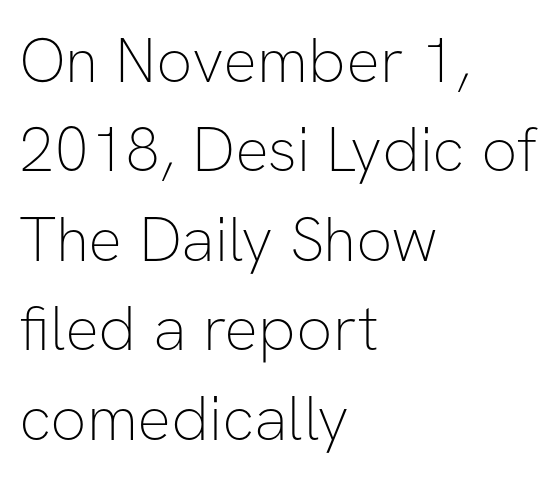
Q: Is the text bold? A: No.
Q: Is the text italic (slanted)? A: No, it is upright.
Q: Is the typeface a serif or a sans-serif typeface? A: Sans-serif.
Q: Is the text underlined? A: No.
Q: How is the paragraph aligned? A: Left-aligned.
Q: Is the spacing between letters normal or unusually wide? A: Normal.
Q: Is the spacing between lines tight, normal or loose? A: Normal.
Q: Width (condensed, normal, or wide)? A: Normal.
Q: Stroke contrast? A: Low.
Q: x-height? A: Medium.
Q: Monospaced? A: No.
